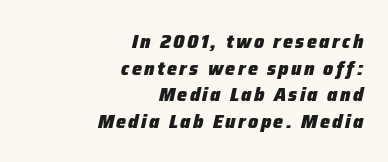
A typesetter would mark this as italic. This block has exactly the height ordinary leading produces. Weight: bold. These lines stack with their right ends in a neat column. Clear beneath every line of the passage.
